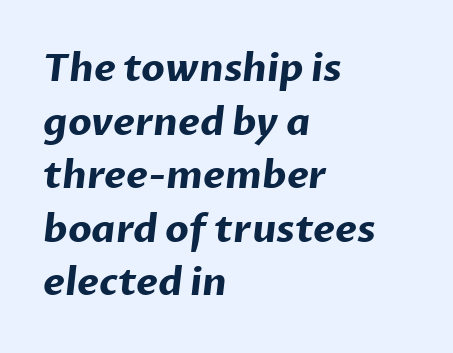
Q: Is the text bold? A: Yes.
Q: Is the typeface a serif or a sans-serif typeface? A: Sans-serif.
Q: Is the text underlined? A: No.
Q: How is the paragraph aligned? A: Left-aligned.
Q: Is the spacing between letters normal or unusually wide? A: Normal.
Q: Is the spacing between lines tight, normal or loose? A: Normal.
Q: Width (condensed, normal, or wide)? A: Normal.
Q: Stroke contrast? A: Low.
Q: x-height? A: Medium.
Q: Monospaced? A: No.
